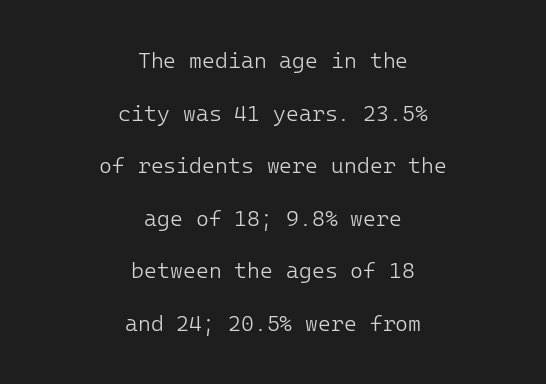
{"italic": "no", "bold": "no", "underline": "no", "align": "center", "line_spacing": "loose", "line_spacing_ratio": 2.39, "letter_spacing": "normal", "letter_spacing_em": 0.0, "glyph_px": 22}
